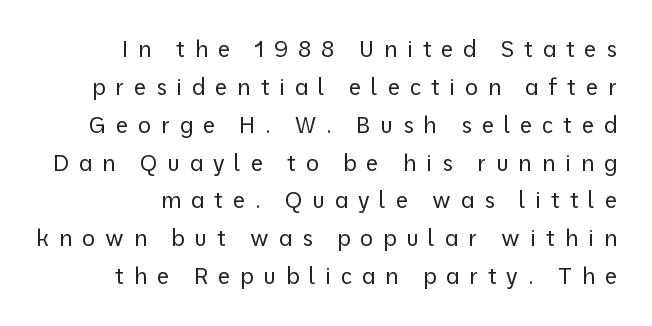
The image shows 22 px text type, upright; set line spacing 1.72x, unusually wide letter spacing (+0.45 em), not underlined.
